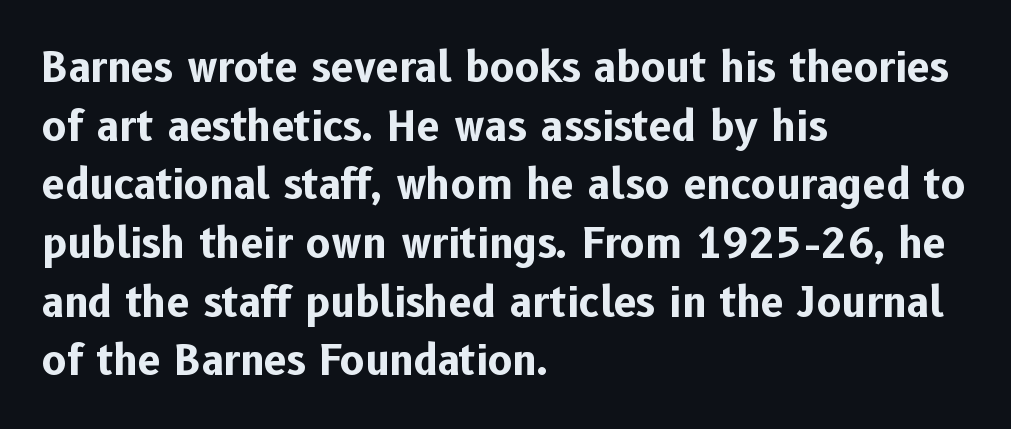
How heavy is the stroke? Heavy — this is a bold. Notice how descenders clear the ascenders below comfortably — that's standard leading. Each letter keeps its own natural width here, so spacing adapts to shape. Short and long lines alike share a common starting point at left.
